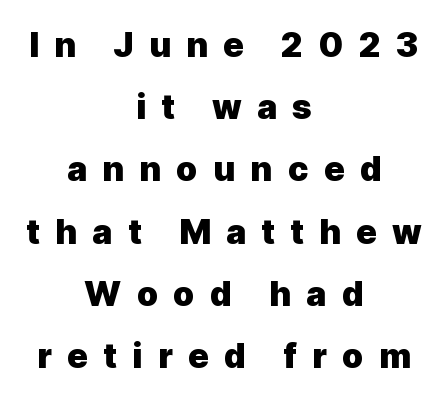
Q: Is the text bold? A: Yes.
Q: Is the text italic (slanted)? A: No, it is upright.
Q: Is the typeface a serif or a sans-serif typeface? A: Sans-serif.
Q: Is the text underlined? A: No.
Q: How is the paragraph aligned? A: Centered.
Q: Is the spacing between letters normal or unusually wide? A: Unusually wide.
Q: Width (condensed, normal, or wide)? A: Normal.
Q: x-height? A: Medium.
Q: Monospaced? A: No.
